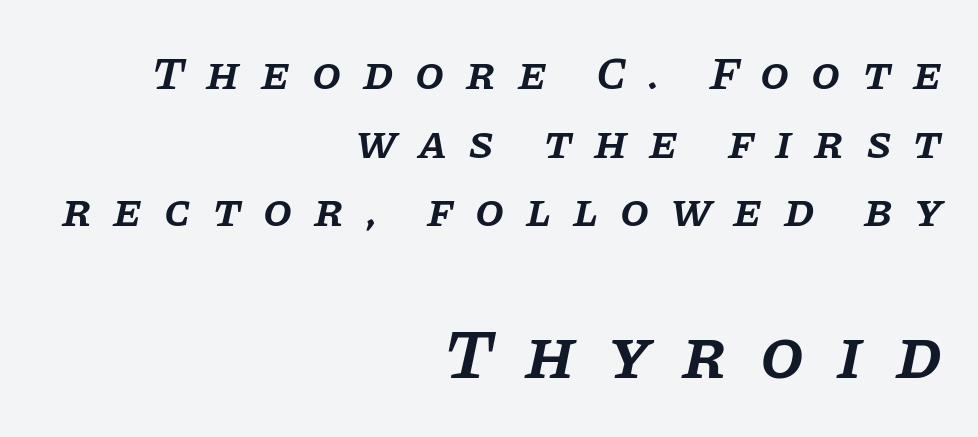
{"serif": "yes", "italic": "yes", "lean": "right", "slant_degrees": 11, "bold": "semi", "weight": "semibold", "width": "normal", "stroke_contrast": "low", "x_height": "large", "monospaced": "no", "underline": "no", "align": "right", "line_spacing": "normal", "line_spacing_ratio": 1.46, "letter_spacing": "wide", "letter_spacing_em": 0.46, "larger_block": "second", "size_ratio": 1.51, "glyph_px": 71}
